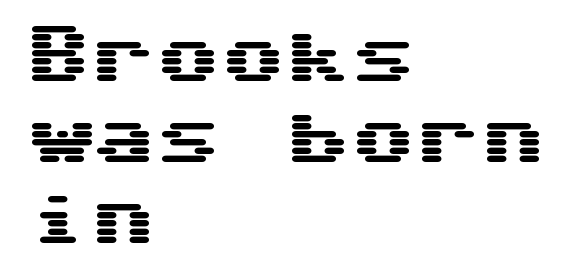
Regular leading. Typographically, this falls in the sans-serif category. Every stem runs plumb, perpendicular to the baseline. Just letters on the line, the space beneath them empty. Characters follow at the spacing the type designer built in.
